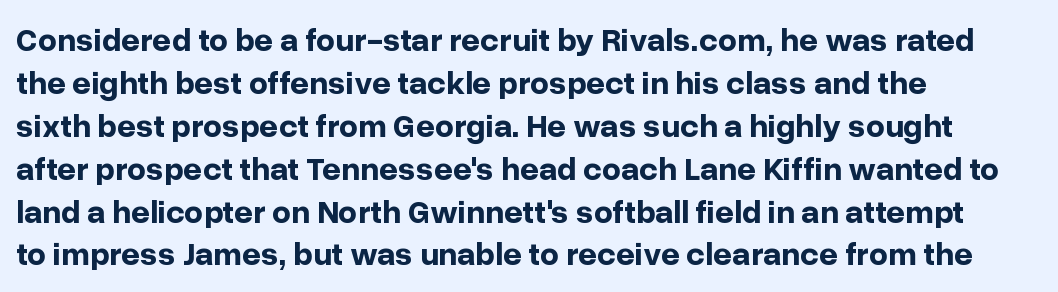
Layout note: lines flush left. Strokes here are thick enough to call this a true bold. The font family rendered here belongs to the sans-serif group. The area under the type is left untouched.
